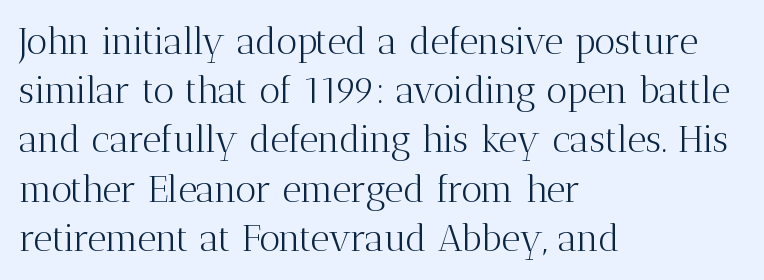
{"serif": "yes", "italic": "no", "bold": "no", "weight": "light", "width": "normal", "stroke_contrast": "medium", "x_height": "medium", "monospaced": "no", "underline": "no", "align": "left", "line_spacing": "normal", "line_spacing_ratio": 1.33, "letter_spacing": "normal", "letter_spacing_em": 0.0, "glyph_px": 37}
